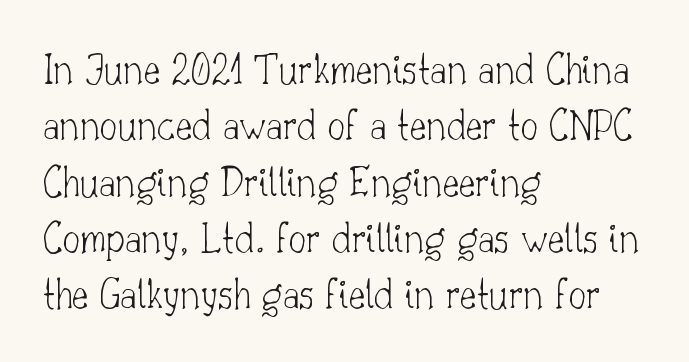
Underline: absent. Caption: face not bold, strokes unweighted. The letters carry serifs — small finishing strokes at the ends of their stems. Do the characters align in a grid? No, the font is proportional.
